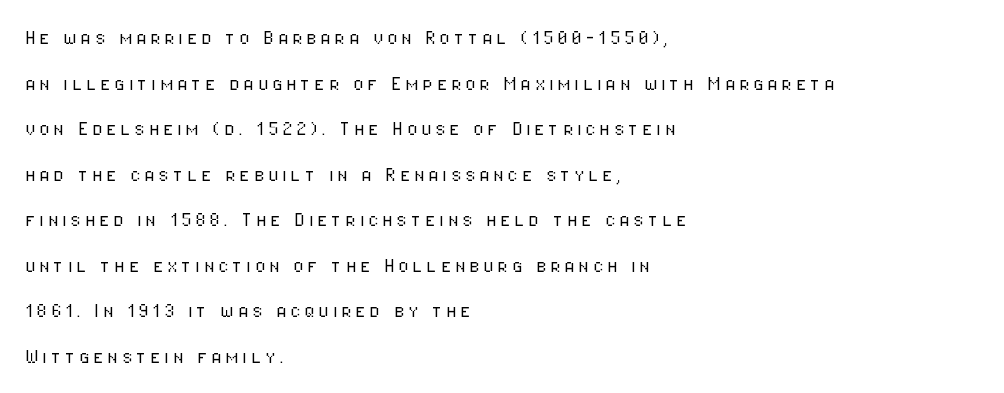
Tall strokes in this sample are plumb rather than angled. Regarding leading, the lines here are spaced well apart. Rule under the text: the space is simply empty. Is the type heavy? It reads as light-to-regular instead. Teacher's note: observe the even left margin — that is flush-left alignment.
